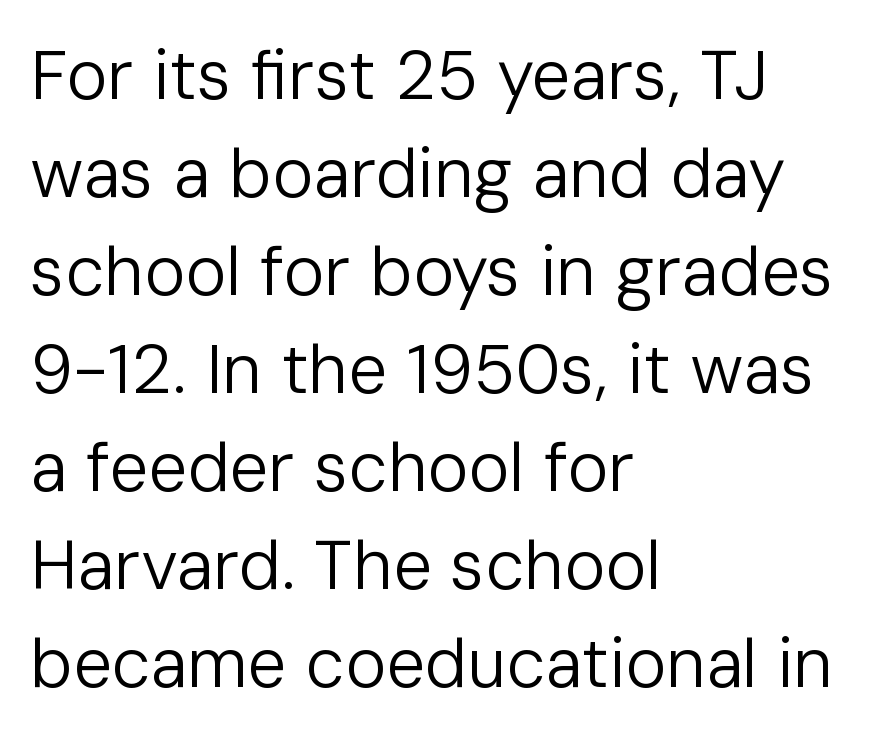
{"serif": "no", "italic": "no", "bold": "no", "weight": "regular", "width": "normal", "stroke_contrast": "low", "x_height": "medium", "monospaced": "no", "underline": "no", "align": "left", "line_spacing": "normal", "line_spacing_ratio": 1.42, "letter_spacing": "normal", "letter_spacing_em": 0.0, "glyph_px": 69}
